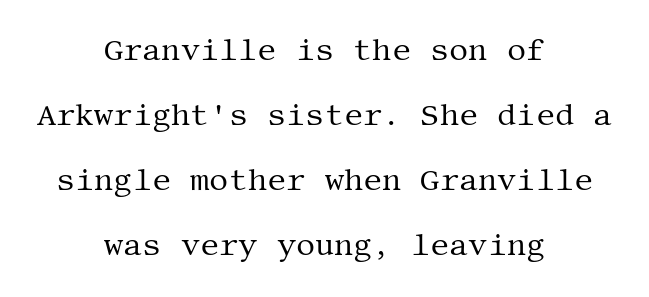
The space directly below the letters is spotless. The lettering stays uniformly vertical, giving the passage a roman look. Airy leading. These lines are centered, leaving both edges ragged.
